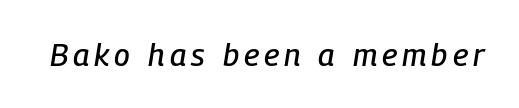
The passage shown is typed in a proportional face where columns would drift. Only glyphs here, with clear space below each row. The lettering tilts uniformly, giving the passage an italic look.
